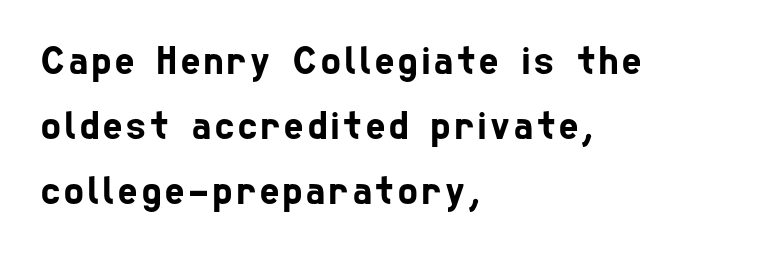
The image shows 41 px condensed sans-serif type; set left-aligned, normal line spacing (1.58x), not underlined; low stroke contrast and a medium x-height.
